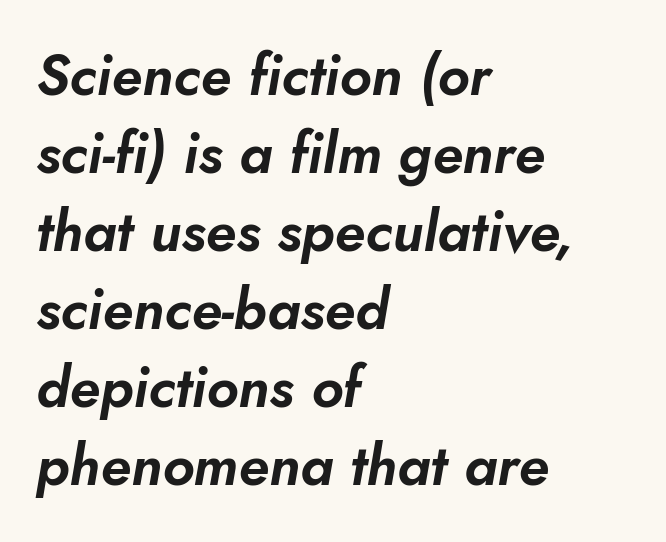
The image shows 57 px text type, italic (leaning right); set left-aligned, normal line spacing (1.37x), normal letter spacing, not underlined; low stroke contrast and a small x-height.
